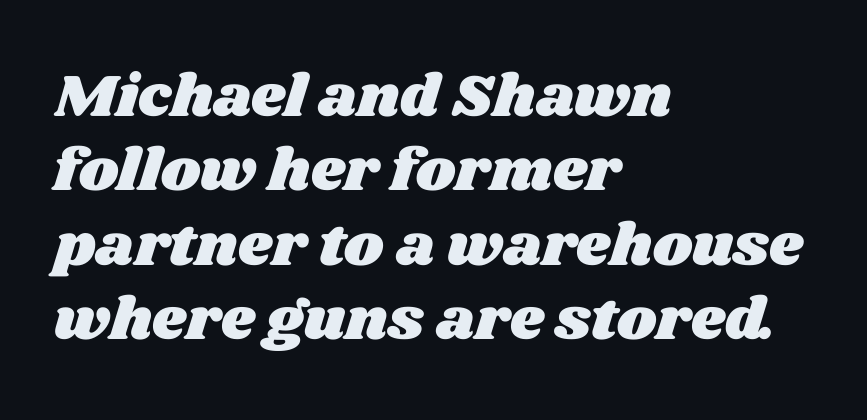
{"width": "wide", "stroke_contrast": "medium", "x_height": "large", "monospaced": "no", "underline": "no", "align": "left", "line_spacing_ratio": 1.24, "letter_spacing": "normal", "letter_spacing_em": 0.0, "glyph_px": 60}
